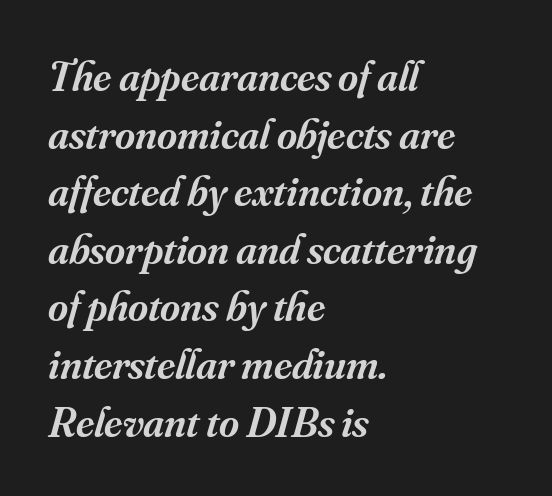
{"serif": "yes", "italic": "yes", "lean": "right", "slant_degrees": 16, "bold": "semi", "weight": "semibold", "width": "normal", "stroke_contrast": "medium", "x_height": "small", "monospaced": "no", "underline": "no", "align": "left", "line_spacing": "normal", "line_spacing_ratio": 1.34, "letter_spacing": "normal", "letter_spacing_em": 0.0, "glyph_px": 43}
